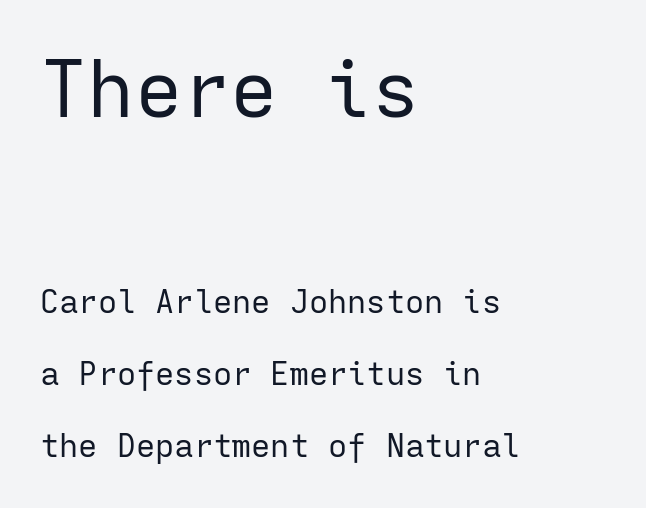
{"serif": "no", "italic": "no", "bold": "no", "weight": "regular", "width": "normal", "stroke_contrast": "low", "x_height": "medium", "monospaced": "yes", "underline": "no", "align": "left", "line_spacing": "loose", "line_spacing_ratio": 2.26, "letter_spacing": "normal", "letter_spacing_em": 0.0, "larger_block": "first", "size_ratio": 2.47, "glyph_px": 79}
